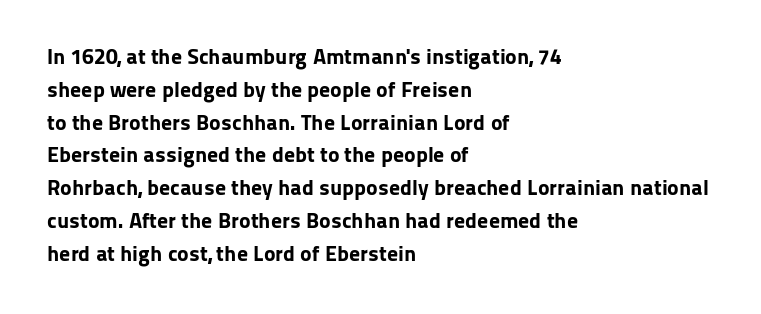
Q: Is the text bold? A: Yes.
Q: Is the text italic (slanted)? A: No, it is upright.
Q: Is the text underlined? A: No.
Q: How is the paragraph aligned? A: Left-aligned.
Q: Is the spacing between letters normal or unusually wide? A: Normal.
Q: Is the spacing between lines tight, normal or loose? A: Normal.
